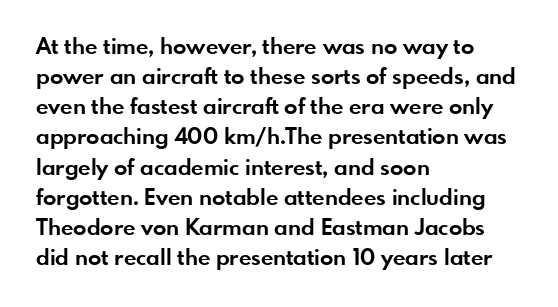
{"italic": "no", "bold": "yes", "underline": "no", "align": "left", "line_spacing": "normal", "line_spacing_ratio": 1.37, "letter_spacing": "normal", "letter_spacing_em": 0.0, "glyph_px": 22}
